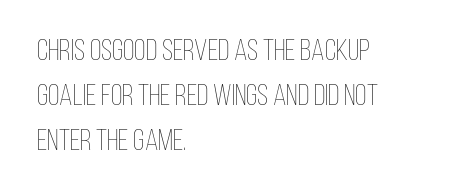
Q: Is the text bold? A: No.
Q: Is the text italic (slanted)? A: No, it is upright.
Q: Is the text underlined? A: No.
Q: How is the paragraph aligned? A: Left-aligned.
Q: Is the spacing between letters normal or unusually wide? A: Normal.
Q: Is the spacing between lines tight, normal or loose? A: Normal.
Q: Width (condensed, normal, or wide)? A: Condensed.
Q: Stroke contrast? A: Low.
Q: x-height? A: Large.
Q: Monospaced? A: No.
